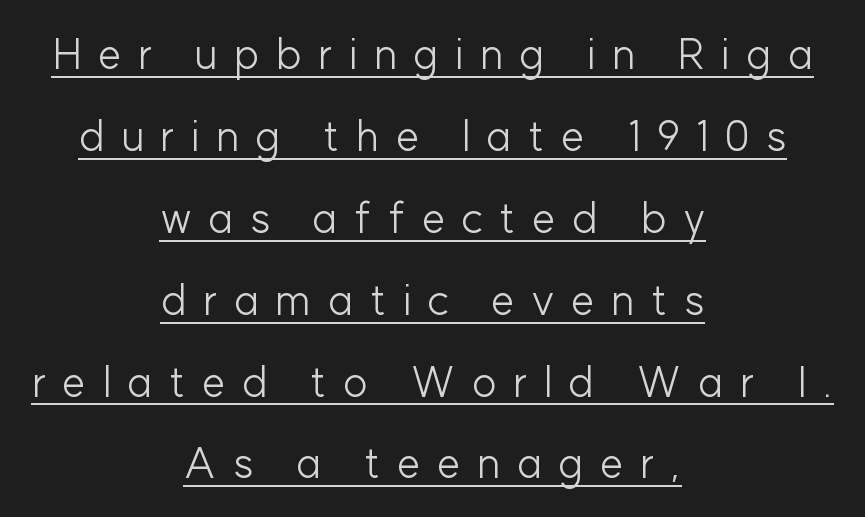
Q: Is the text bold? A: No.
Q: Is the text italic (slanted)? A: No, it is upright.
Q: Is the typeface a serif or a sans-serif typeface? A: Sans-serif.
Q: Is the text underlined? A: Yes.
Q: How is the paragraph aligned? A: Centered.
Q: Is the spacing between letters normal or unusually wide? A: Unusually wide.
Q: Is the spacing between lines tight, normal or loose? A: Loose.
Q: Width (condensed, normal, or wide)? A: Normal.
Q: Stroke contrast? A: Low.
Q: x-height? A: Medium.
Q: Monospaced? A: No.
